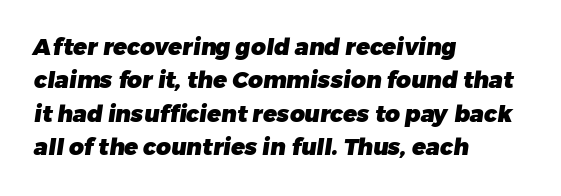
Q: Is the text bold? A: Yes.
Q: Is the text underlined? A: No.
Q: How is the paragraph aligned? A: Left-aligned.
Q: Is the spacing between letters normal or unusually wide? A: Normal.
Q: Is the spacing between lines tight, normal or loose? A: Normal.
